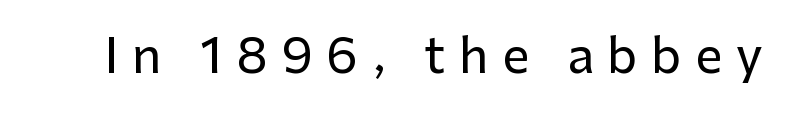
{"serif": "no", "italic": "no", "width": "normal", "stroke_contrast": "low", "x_height": "medium", "monospaced": "no", "underline": "no", "letter_spacing": "wide", "letter_spacing_em": 0.29, "glyph_px": 48}
